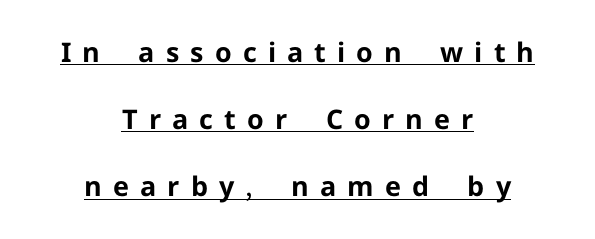
The image shows 27 px bold type, upright; set centered, loose line spacing (2.49x), unusually wide letter spacing (+0.41 em), underlined.
